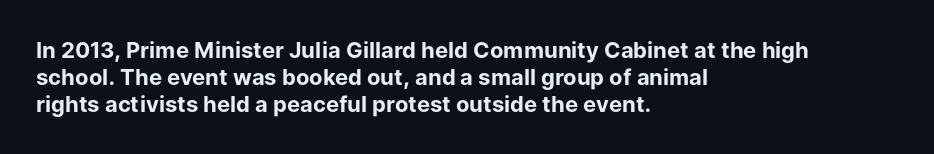
Q: Is the text bold? A: Yes.
Q: Is the text italic (slanted)? A: No, it is upright.
Q: Is the text underlined? A: No.
Q: How is the paragraph aligned? A: Left-aligned.
Q: Is the spacing between letters normal or unusually wide? A: Normal.
